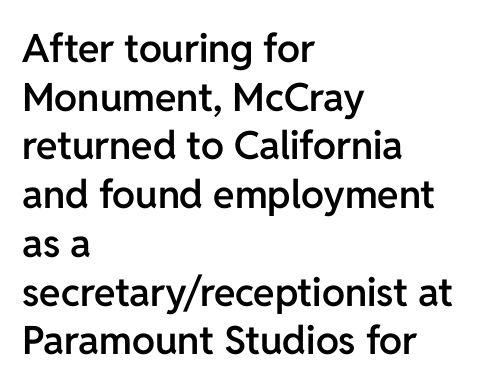
Q: Is the text bold? A: Semi-bold.
Q: Is the text italic (slanted)? A: No, it is upright.
Q: Is the typeface a serif or a sans-serif typeface? A: Sans-serif.
Q: Is the text underlined? A: No.
Q: How is the paragraph aligned? A: Left-aligned.
Q: Is the spacing between letters normal or unusually wide? A: Normal.
Q: Is the spacing between lines tight, normal or loose? A: Normal.
Q: Width (condensed, normal, or wide)? A: Normal.
Q: Stroke contrast? A: Low.
Q: x-height? A: Medium.
Q: Monospaced? A: No.
